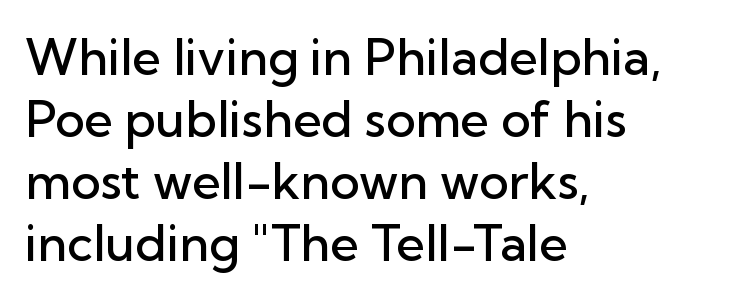
Q: Is the text bold? A: Semi-bold.
Q: Is the text italic (slanted)? A: No, it is upright.
Q: Is the typeface a serif or a sans-serif typeface? A: Sans-serif.
Q: Is the text underlined? A: No.
Q: How is the paragraph aligned? A: Left-aligned.
Q: Is the spacing between letters normal or unusually wide? A: Normal.
Q: Width (condensed, normal, or wide)? A: Normal.
Q: Stroke contrast? A: Low.
Q: x-height? A: Medium.
Q: Monospaced? A: No.
